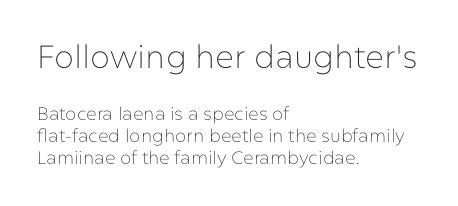
{"serif": "no", "italic": "no", "bold": "no", "weight": "thin", "width": "normal", "stroke_contrast": "low", "x_height": "medium", "monospaced": "no", "underline": "no", "align": "left", "line_spacing_ratio": 1.22, "letter_spacing": "normal", "letter_spacing_em": 0.0, "larger_block": "first", "size_ratio": 1.78, "glyph_px": 32}
